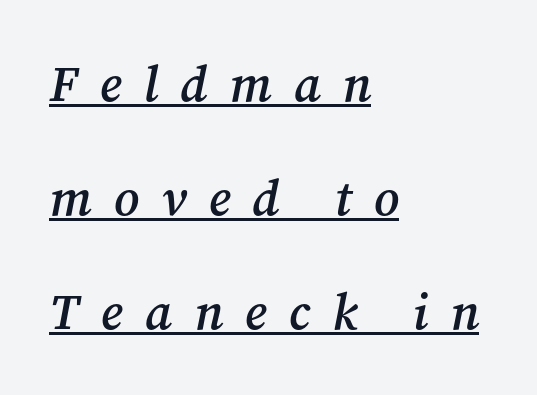
The image shows 50 px semibold serif type, italic (leaning right); set left-aligned, loose line spacing (2.28x), unusually wide letter spacing (+0.44 em), underlined; medium stroke contrast and a medium x-height.
